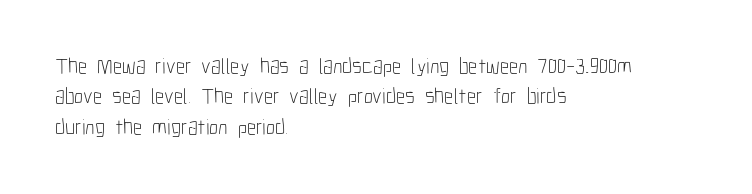
{"italic": "no", "bold": "no", "underline": "no", "align": "left", "line_spacing": "normal", "line_spacing_ratio": 1.38, "letter_spacing": "normal", "letter_spacing_em": 0.0, "glyph_px": 22}
